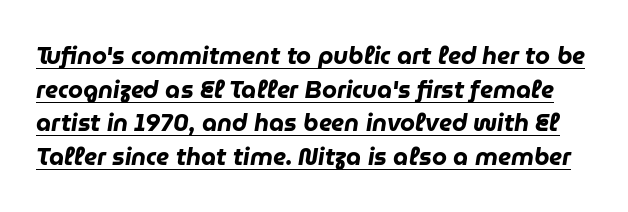
This is oblique type, the kind used for emphasis or titles. The sample has been set heavy, in full bold. The letters sit at their default tracking, neither squeezed nor spread. A baseline rule has been typeset under these characters.
